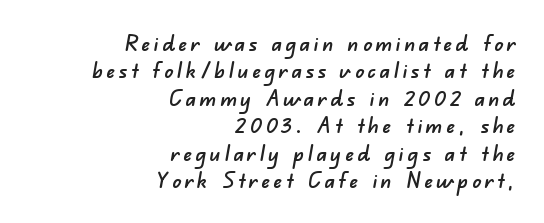
Line spacing here is normal. Descender tails drop into unmarked territory. The setting favours the right margin, as signatures and pull-quotes sometimes do.
